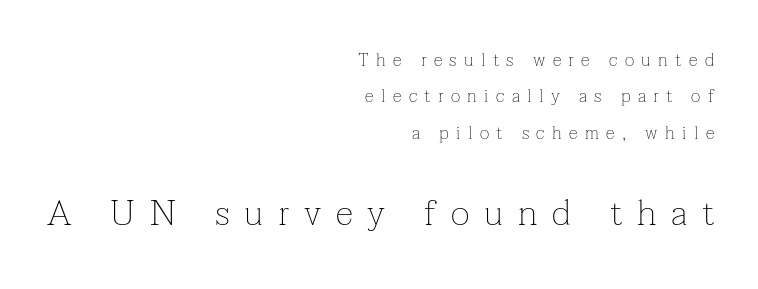
{"serif": "yes", "italic": "no", "bold": "no", "weight": "thin", "width": "normal", "stroke_contrast": "low", "x_height": "medium", "monospaced": "no", "underline": "no", "align": "right", "line_spacing": "loose", "line_spacing_ratio": 2.02, "letter_spacing": "wide", "letter_spacing_em": 0.41, "larger_block": "second", "size_ratio": 2.0, "glyph_px": 36}
